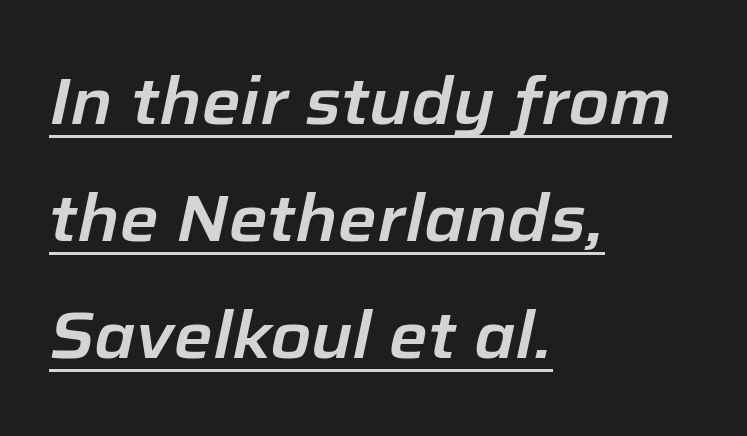
Q: Is the text italic (slanted)? A: Yes, it leans right by about 12 degrees.
Q: Is the text underlined? A: Yes.
Q: How is the paragraph aligned? A: Left-aligned.
Q: Is the spacing between letters normal or unusually wide? A: Normal.
Q: Width (condensed, normal, or wide)? A: Normal.
Q: Stroke contrast? A: Low.
Q: x-height? A: Medium.
Q: Monospaced? A: No.
